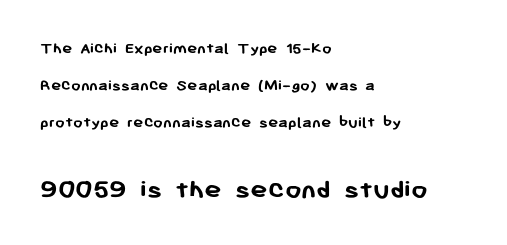
Notice how the stems are strictly vertical — no italics here. Strong, thick strokes mark this as bold type. How are the letters spaced? Ordinarily, with no added tracking. Unlike a traditional serif, this face leaves its strokes unadorned.
